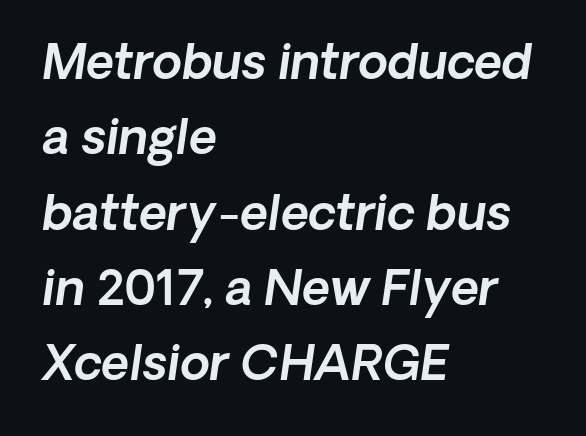
{"serif": "no", "width": "normal", "x_height": "medium", "monospaced": "no", "underline": "no", "align": "left", "line_spacing": "normal", "line_spacing_ratio": 1.57, "letter_spacing": "normal", "letter_spacing_em": 0.0, "glyph_px": 48}
